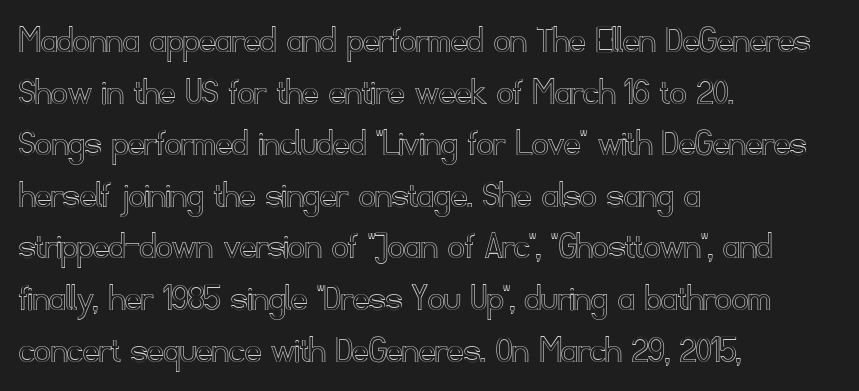
Q: Is the text italic (slanted)? A: No, it is upright.
Q: Is the text underlined? A: No.
Q: How is the paragraph aligned? A: Left-aligned.
Q: Is the spacing between letters normal or unusually wide? A: Normal.
Q: Is the spacing between lines tight, normal or loose? A: Normal.
Q: Width (condensed, normal, or wide)? A: Normal.
Q: x-height? A: Small.
Q: Monospaced? A: No.
